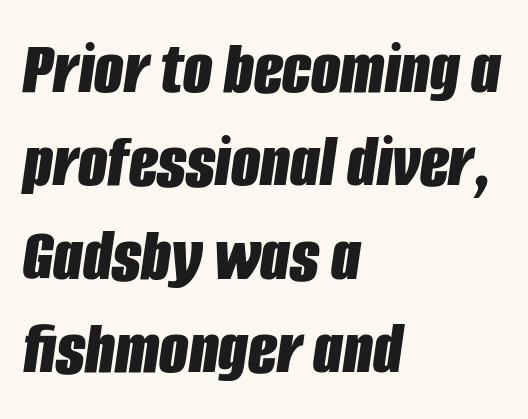
{"italic": "yes", "lean": "right", "slant_degrees": 8, "bold": "yes", "weight": "bold", "width": "condensed", "stroke_contrast": "low", "x_height": "large", "monospaced": "no", "underline": "no", "align": "left", "line_spacing_ratio": 1.23, "letter_spacing": "normal", "letter_spacing_em": 0.0, "glyph_px": 76}
